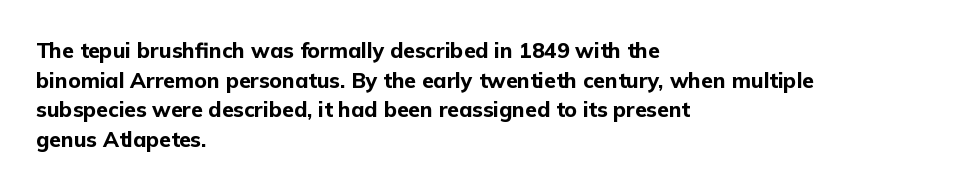
Q: Is the text bold? A: Yes.
Q: Is the text italic (slanted)? A: No, it is upright.
Q: Is the text underlined? A: No.
Q: How is the paragraph aligned? A: Left-aligned.
Q: Is the spacing between letters normal or unusually wide? A: Normal.
Q: Is the spacing between lines tight, normal or loose? A: Normal.
